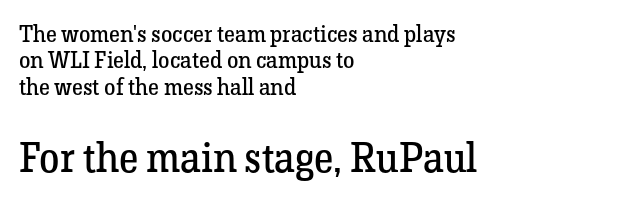
{"serif": "yes", "italic": "no", "bold": "no", "weight": "regular", "width": "normal", "stroke_contrast": "low", "x_height": "medium", "monospaced": "no", "underline": "no", "align": "left", "line_spacing": "tight", "line_spacing_ratio": 1.15, "letter_spacing": "normal", "letter_spacing_em": 0.0, "larger_block": "second", "size_ratio": 1.78, "glyph_px": 41}
